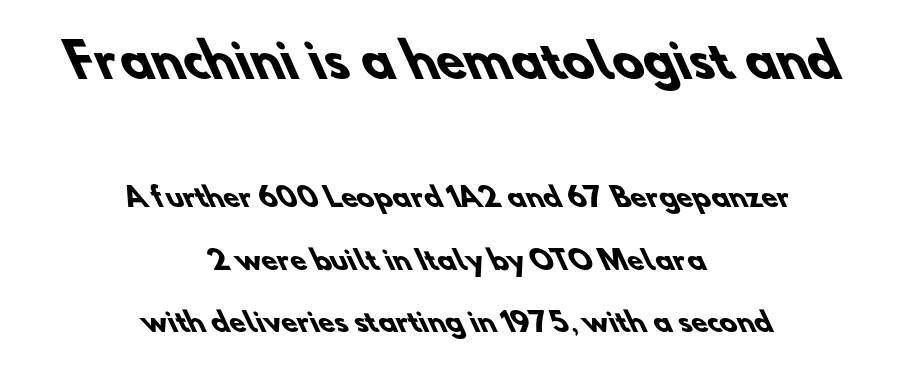
The image shows 46 px heavy sans-serif type; set centered, loose line spacing (2.4x), normal letter spacing, not underlined; the first (top) block is 1.77x larger; low stroke contrast and a small x-height.
